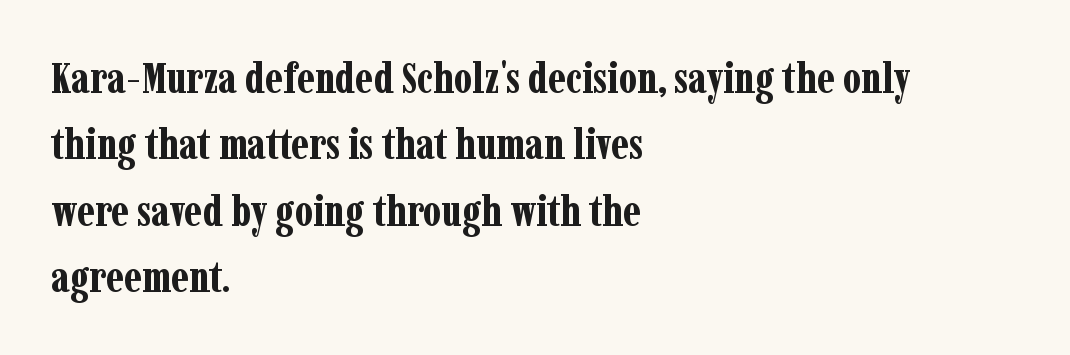
The letters stand straight up with perfectly vertical stems. You could not count columns in this text — the font is proportionally spaced. All the whitespace from short lines collects on the right. What's the leading like? Ordinary, nothing unusual. The type family on display is of the serif kind.
